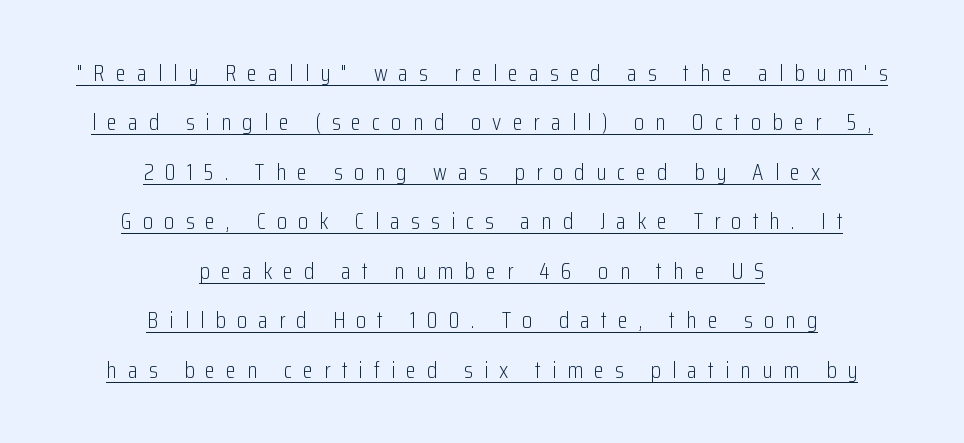
{"italic": "no", "bold": "no", "underline": "yes", "align": "center", "line_spacing": "loose", "line_spacing_ratio": 2.15, "letter_spacing": "wide", "letter_spacing_em": 0.48, "glyph_px": 23}
